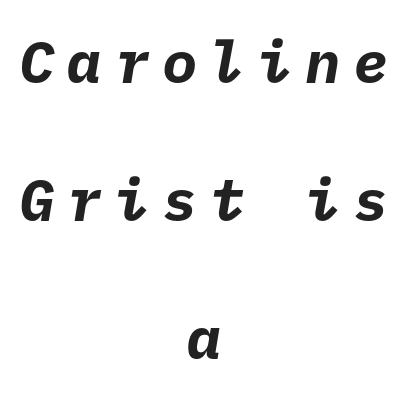
Letter spacing: wide. Leading is clearly above the norm, producing a sparse column. Look at the stroke-to-counter ratio: heavy, a bold. This sample uses a sans-serif face.
